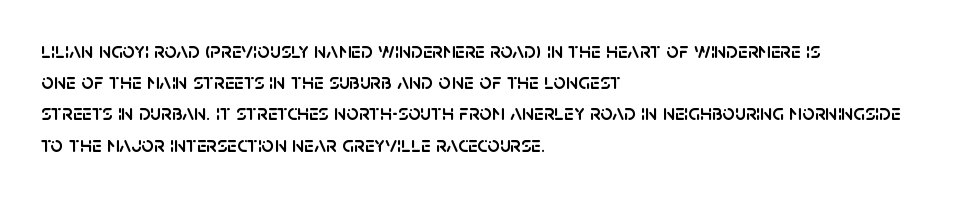
The image shows 22 px text type, upright; set left-aligned, normal line spacing (1.42x), normal letter spacing, not underlined.
